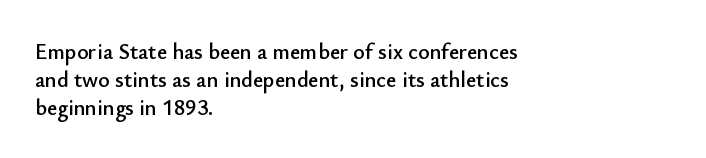
Q: Is the text italic (slanted)? A: No, it is upright.
Q: Is the text underlined? A: No.
Q: How is the paragraph aligned? A: Left-aligned.
Q: Is the spacing between letters normal or unusually wide? A: Normal.
Q: Is the spacing between lines tight, normal or loose? A: Normal.
